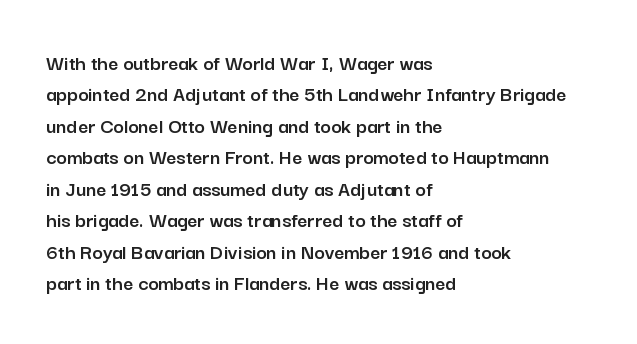
{"italic": "no", "underline": "no", "align": "left", "line_spacing": "normal", "line_spacing_ratio": 1.43, "letter_spacing": "normal", "letter_spacing_em": 0.0, "glyph_px": 22}
